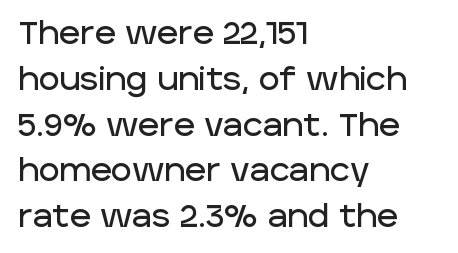
Q: Is the text italic (slanted)? A: No, it is upright.
Q: Is the typeface a serif or a sans-serif typeface? A: Sans-serif.
Q: Is the text underlined? A: No.
Q: How is the paragraph aligned? A: Left-aligned.
Q: Is the spacing between letters normal or unusually wide? A: Normal.
Q: Is the spacing between lines tight, normal or loose? A: Normal.
Q: Width (condensed, normal, or wide)? A: Normal.
Q: Stroke contrast? A: Low.
Q: x-height? A: Large.
Q: Monospaced? A: No.
